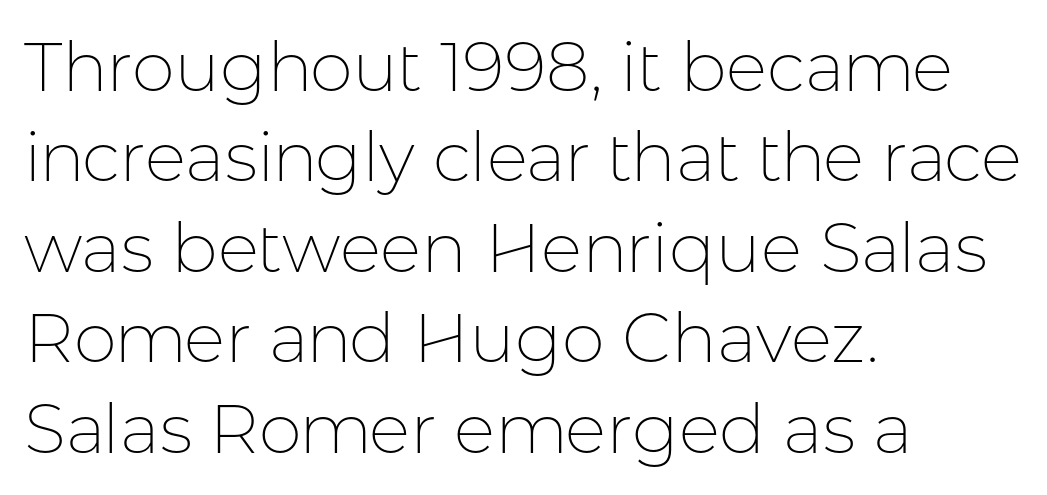
{"serif": "no", "italic": "no", "bold": "no", "weight": "thin", "width": "normal", "stroke_contrast": "low", "x_height": "medium", "monospaced": "no", "underline": "no", "align": "left", "line_spacing": "normal", "line_spacing_ratio": 1.31, "letter_spacing": "normal", "letter_spacing_em": 0.0, "glyph_px": 69}
